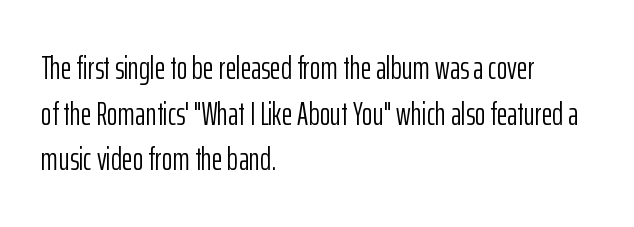
{"serif": "no", "italic": "no", "bold": "no", "weight": "light", "width": "condensed", "stroke_contrast": "low", "x_height": "medium", "monospaced": "no", "underline": "no", "align": "left", "line_spacing": "normal", "line_spacing_ratio": 1.38, "letter_spacing": "normal", "letter_spacing_em": 0.0, "glyph_px": 33}
